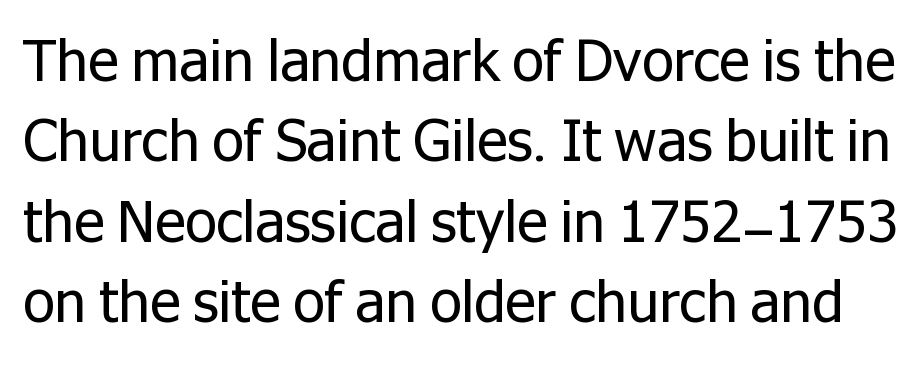
{"serif": "no", "italic": "no", "bold": "no", "weight": "regular", "width": "normal", "stroke_contrast": "low", "x_height": "medium", "monospaced": "no", "underline": "no", "line_spacing": "normal", "line_spacing_ratio": 1.41, "letter_spacing": "normal", "letter_spacing_em": 0.0, "glyph_px": 57}
